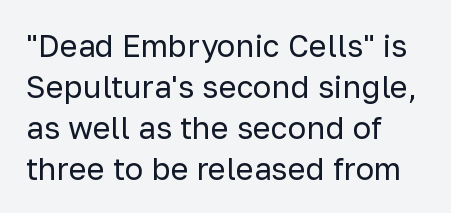
The image shows 31 px regular-weight sans-serif type, upright; set left-aligned, normal line spacing (1.32x), normal letter spacing, not underlined; low stroke contrast and a medium x-height.
